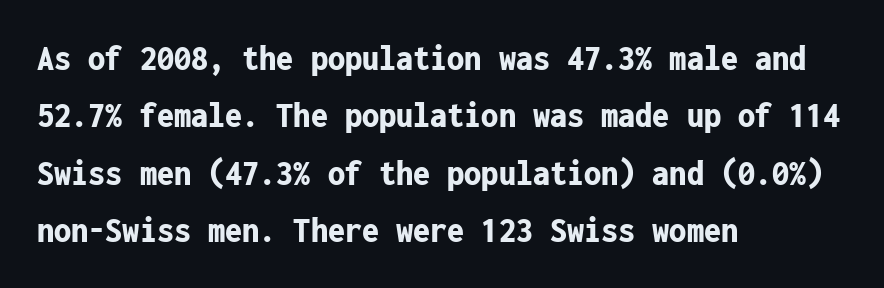
Q: Is the text bold? A: Yes.
Q: Is the text italic (slanted)? A: No, it is upright.
Q: Is the typeface a serif or a sans-serif typeface? A: Sans-serif.
Q: Is the text underlined? A: No.
Q: How is the paragraph aligned? A: Left-aligned.
Q: Is the spacing between letters normal or unusually wide? A: Normal.
Q: Is the spacing between lines tight, normal or loose? A: Normal.
Q: Width (condensed, normal, or wide)? A: Condensed.
Q: Stroke contrast? A: Low.
Q: x-height? A: Medium.
Q: Monospaced? A: Yes.
